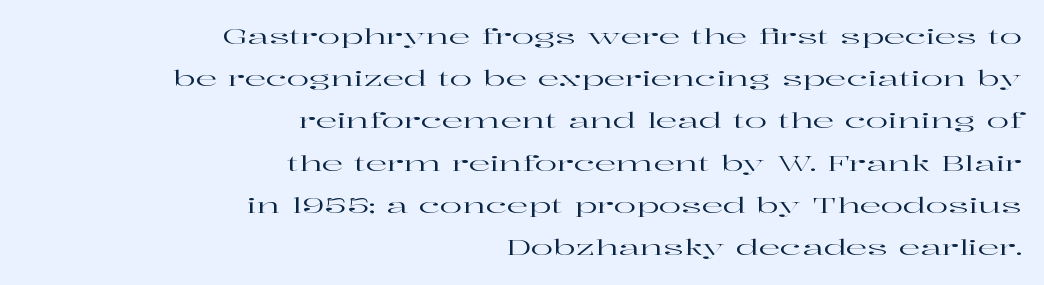
The image shows 21 px text type, upright; set right-aligned, loose line spacing (2.01x), normal letter spacing, not underlined.
